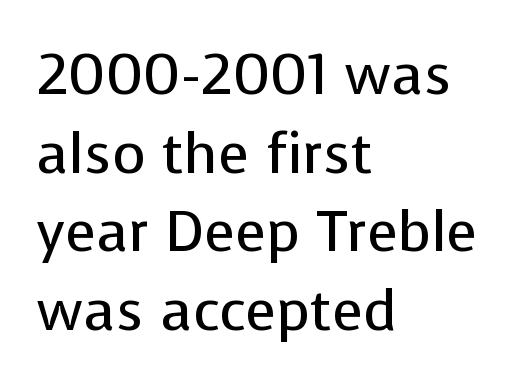
Horizontal bands of white between lines are of average thickness. This rendering leaves character spacing at its baseline value. The paragraph has a hard left edge and a soft right edge. If you drew a line through each stem, it would be perfectly vertical.
